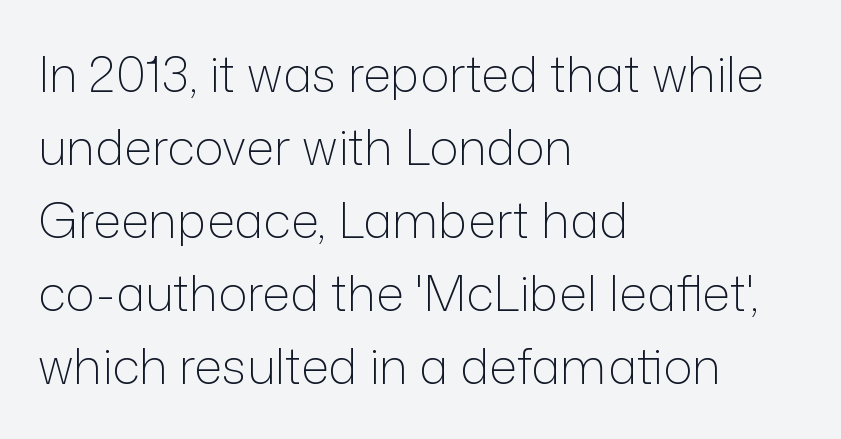
The typeface has the unassuming heft of standard copy or less. No italicization has been applied; the sample stays upright. Line beginnings align vertically; line endings do not. Between one letter and the next there's only the usual sliver of space. Each new line begins a customary step beneath the previous one. The typeface chosen for these lines omits serifs.
